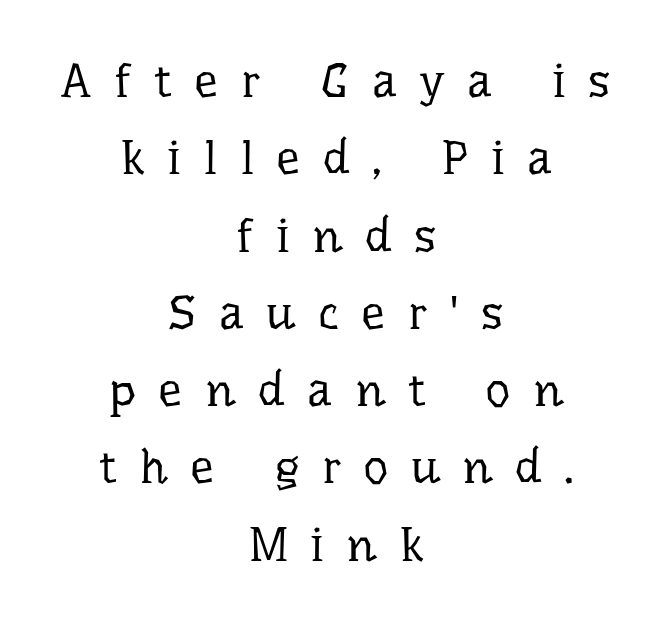
Q: Is the text bold? A: No.
Q: Is the text italic (slanted)? A: No, it is upright.
Q: Is the typeface a serif or a sans-serif typeface? A: Serif.
Q: Is the text underlined? A: No.
Q: How is the paragraph aligned? A: Centered.
Q: Is the spacing between letters normal or unusually wide? A: Unusually wide.
Q: Is the spacing between lines tight, normal or loose? A: Normal.
Q: Width (condensed, normal, or wide)? A: Normal.
Q: Stroke contrast? A: Low.
Q: x-height? A: Medium.
Q: Monospaced? A: No.
